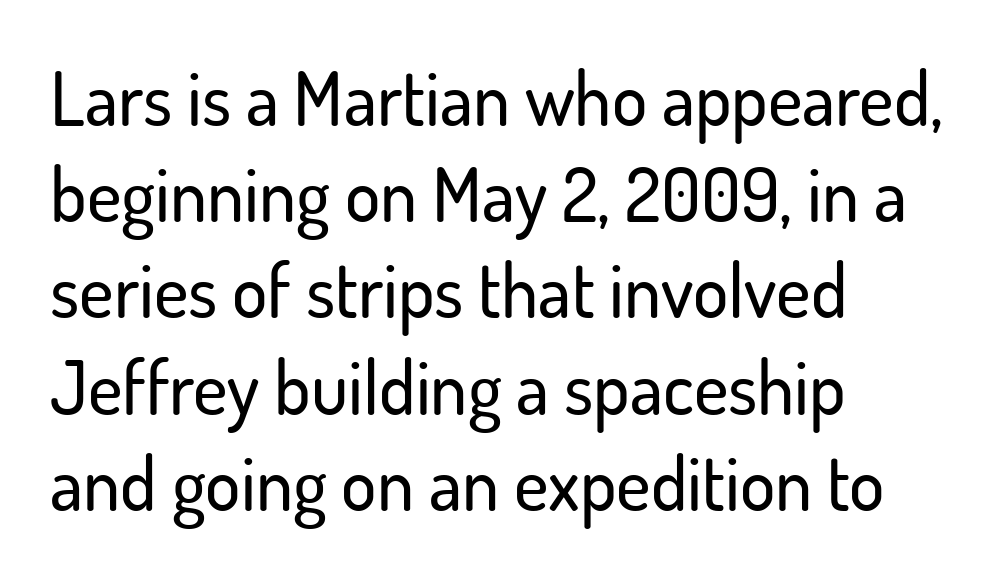
{"serif": "no", "italic": "no", "width": "normal", "stroke_contrast": "low", "x_height": "small", "monospaced": "no", "underline": "no", "align": "left", "line_spacing": "normal", "line_spacing_ratio": 1.3, "letter_spacing": "normal", "letter_spacing_em": 0.0, "glyph_px": 74}
